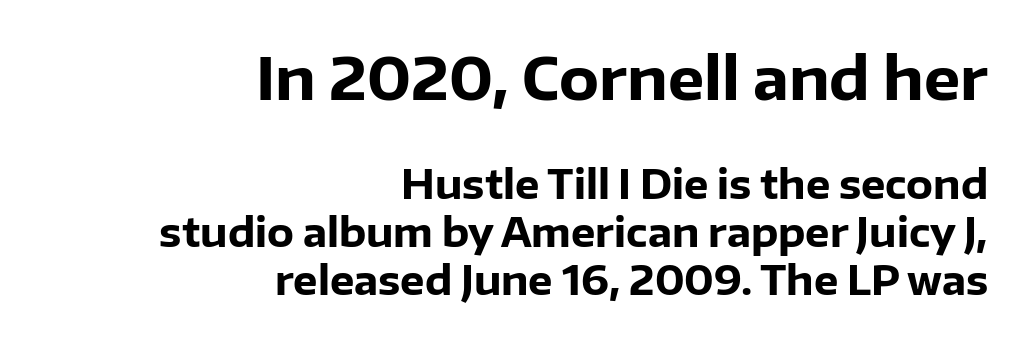
Q: Is the text bold? A: Yes.
Q: Is the text italic (slanted)? A: No, it is upright.
Q: Is the typeface a serif or a sans-serif typeface? A: Sans-serif.
Q: Is the text underlined? A: No.
Q: How is the paragraph aligned? A: Right-aligned.
Q: Is the spacing between letters normal or unusually wide? A: Normal.
Q: Which block of text is set in a larger size, the first (top) or the second (bottom)? A: The first (top) one.
Q: Width (condensed, normal, or wide)? A: Normal.
Q: Stroke contrast? A: Low.
Q: x-height? A: Medium.
Q: Monospaced? A: No.
